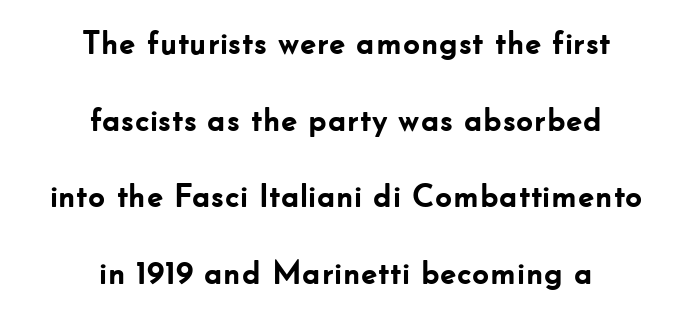
Q: Is the text bold? A: Yes.
Q: Is the text italic (slanted)? A: No, it is upright.
Q: Is the typeface a serif or a sans-serif typeface? A: Sans-serif.
Q: Is the text underlined? A: No.
Q: How is the paragraph aligned? A: Centered.
Q: Is the spacing between letters normal or unusually wide? A: Normal.
Q: Is the spacing between lines tight, normal or loose? A: Loose.
Q: Width (condensed, normal, or wide)? A: Normal.
Q: Stroke contrast? A: Low.
Q: x-height? A: Small.
Q: Monospaced? A: No.
